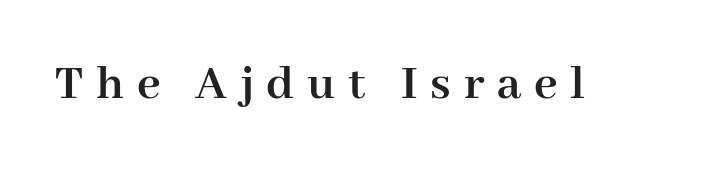
The image shows 51 px semibold serif type, upright; set unusually wide letter spacing (+0.25 em), not underlined; high stroke contrast and a medium x-height.
